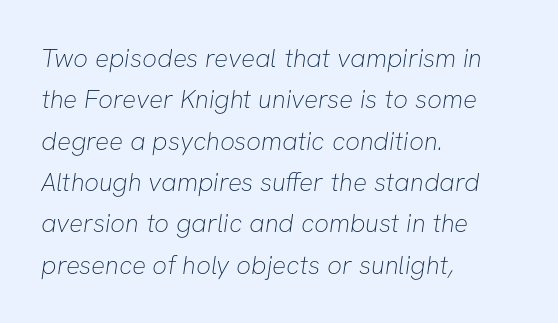
The image shows 26 px text type; set left-aligned, normal line spacing (1.59x), normal letter spacing, not underlined.
